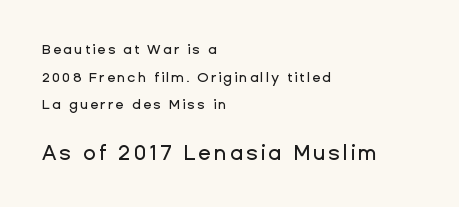
Quick note: not italic, upright. Summary of vertical rhythm: relaxed, with wide interline spacing. Casual observation: everything's shoved over to the left. Size hierarchy here favors the trailing block over the leading one. Descenders hang freely into open space.
